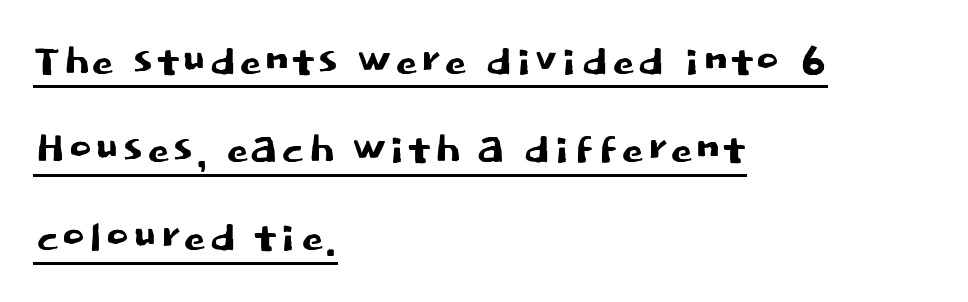
Characters follow at the spacing the type designer built in. Regular leading. Here the designer chose a conventional face with non-uniform glyph widths. Quick note: not italic, upright. The specimen includes a rule beneath the text block's lines. You can tell from the bare stems that sans-serif type was used.
